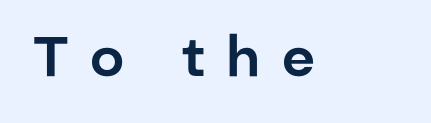
{"serif": "no", "italic": "no", "width": "normal", "stroke_contrast": "low", "x_height": "medium", "monospaced": "no", "underline": "no", "letter_spacing": "wide", "letter_spacing_em": 0.39, "glyph_px": 56}
